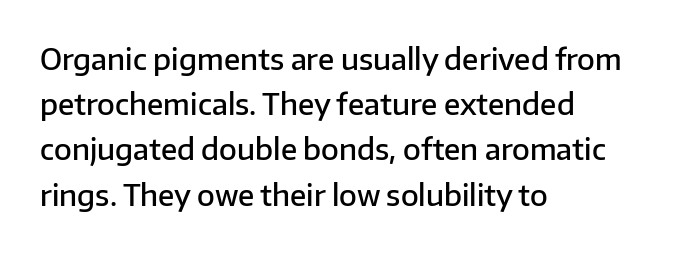
The image shows 29 px semibold sans-serif type, upright; set left-aligned, normal line spacing (1.56x), normal letter spacing, not underlined; low stroke contrast and a medium x-height.
